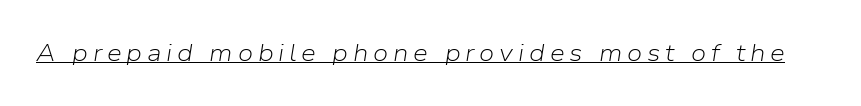
Q: Is the text bold? A: No.
Q: Is the text italic (slanted)? A: Yes, it leans right by about 9 degrees.
Q: Is the text underlined? A: Yes.
Q: Is the spacing between letters normal or unusually wide? A: Unusually wide.
